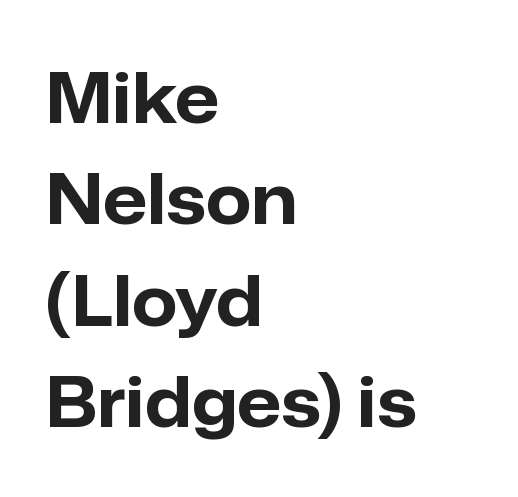
The image shows 70 px bold sans-serif type, upright; set left-aligned, normal line spacing (1.45x), normal letter spacing, not underlined; low stroke contrast and a medium x-height.
